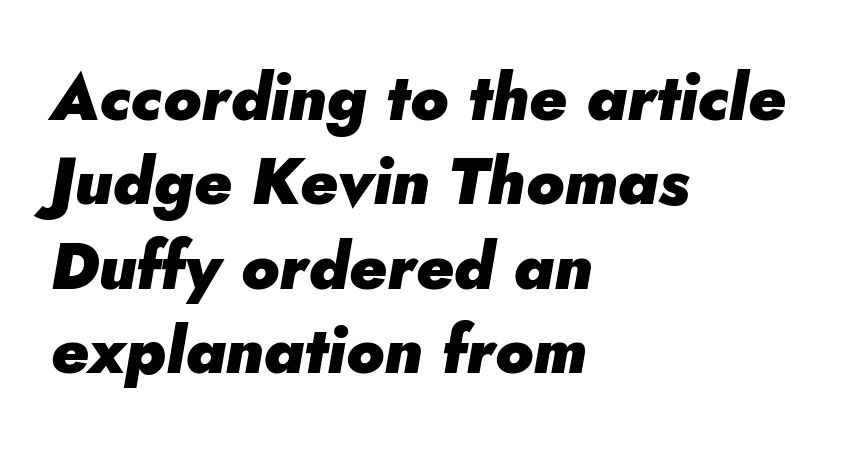
The image shows 65 px heavy type, italic (leaning right); set left-aligned, normal line spacing (1.3x), normal letter spacing, not underlined; low stroke contrast and a small x-height.
